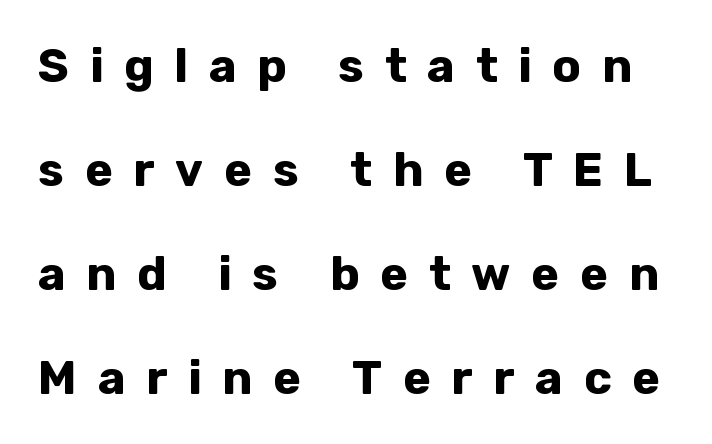
{"serif": "no", "italic": "no", "bold": "yes", "weight": "bold", "width": "normal", "stroke_contrast": "low", "x_height": "medium", "monospaced": "no", "underline": "no", "line_spacing": "loose", "line_spacing_ratio": 2.21, "letter_spacing": "wide", "letter_spacing_em": 0.44, "glyph_px": 47}
